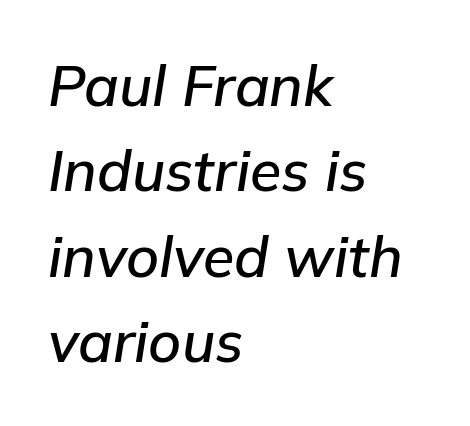
{"italic": "yes", "lean": "right", "slant_degrees": 9, "width": "normal", "stroke_contrast": "low", "x_height": "medium", "monospaced": "no", "underline": "no", "align": "left", "line_spacing": "normal", "line_spacing_ratio": 1.5, "letter_spacing": "normal", "letter_spacing_em": 0.0, "glyph_px": 57}
